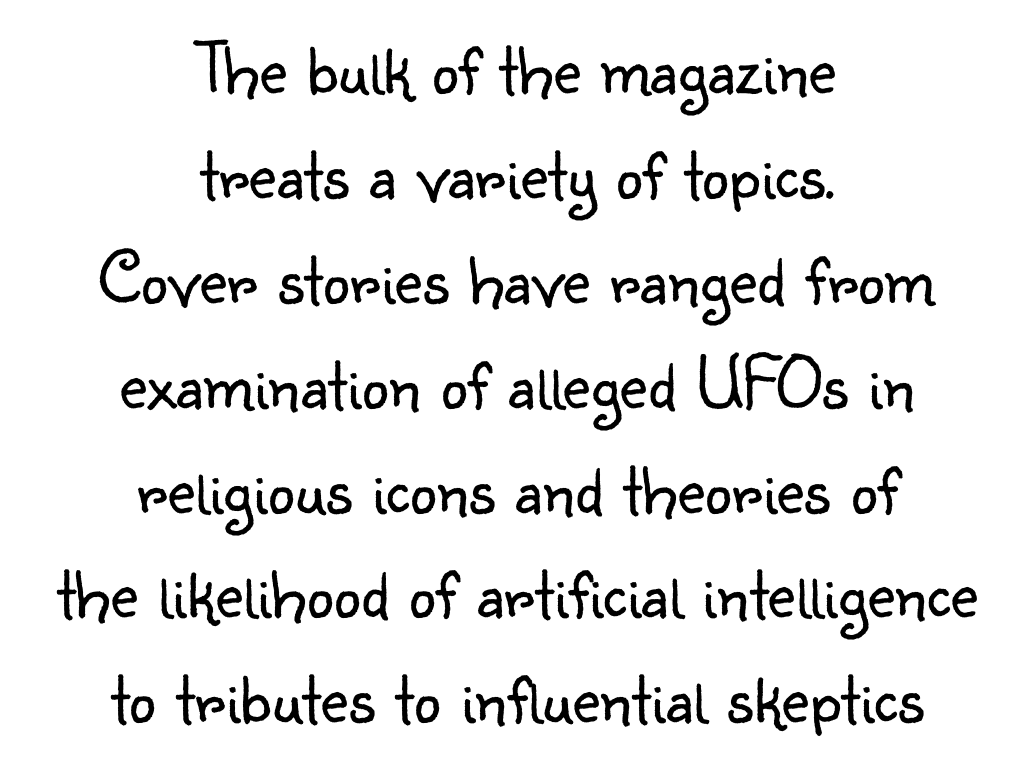
Looks like regular typesetting: each glyph gets only the width it needs. A typesetter would mark this as roman, not italic. Each letter's strokes conclude bluntly, with no projecting serifs. This sample uses plain, unmodified letter spacing. No heavy texture on the line: the type isn't bold. Notice how descenders clear the ascenders below comfortably — that's standard leading.
